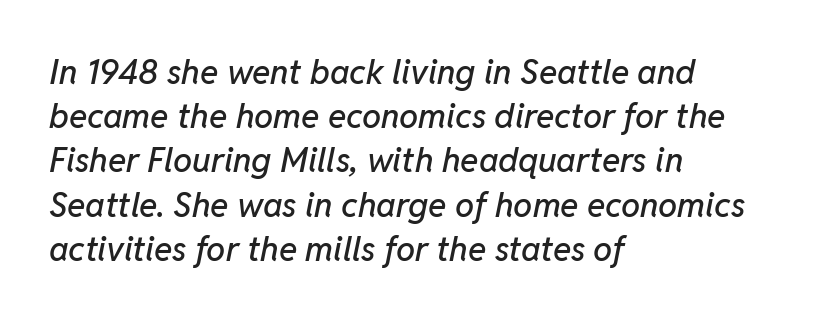
The image shows 34 px text type, italic (leaning right); set left-aligned, normal line spacing (1.3x), normal letter spacing, not underlined; low stroke contrast and a medium x-height.
